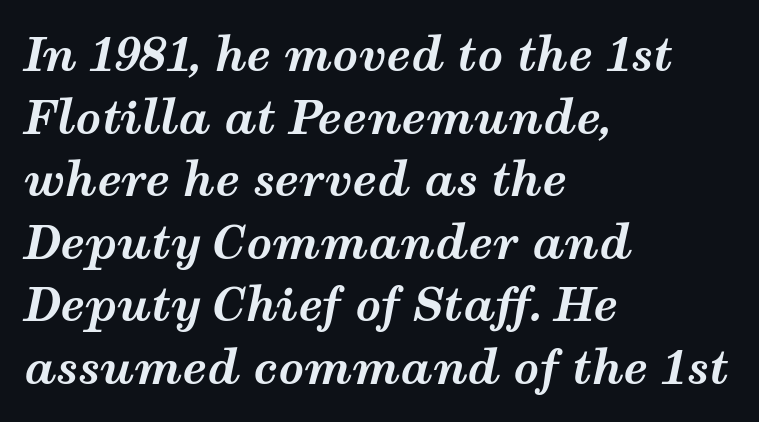
The image shows 45 px bold, wide type, italic (leaning right); set left-aligned, normal line spacing (1.39x), normal letter spacing, not underlined; medium stroke contrast and a medium x-height.
